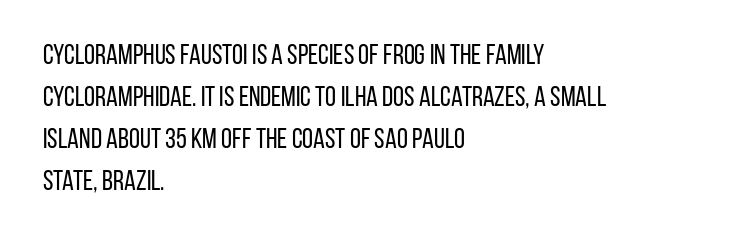
One-word summary of the alignment: left. This block has exactly the height ordinary leading produces. Descenders are the only things crossing below the line. Designer's note — italics off, roman on. Spacing verdict: proportional, widths tailored to each character.
